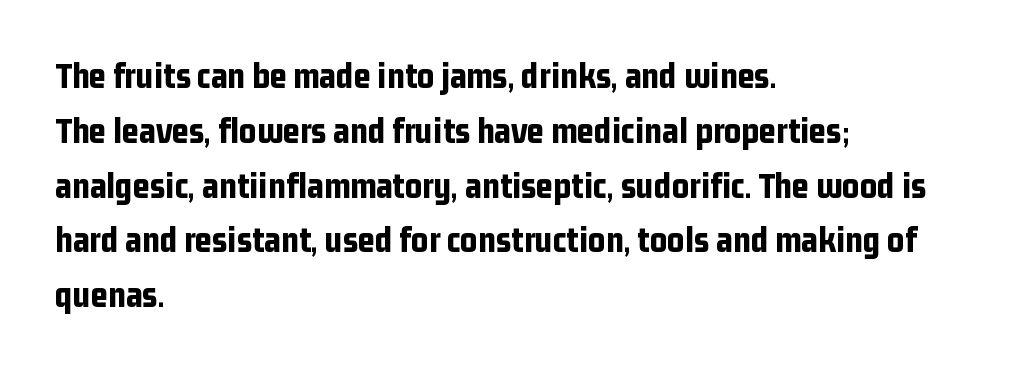
Q: Is the text bold? A: Yes.
Q: Is the text italic (slanted)? A: No, it is upright.
Q: Is the typeface a serif or a sans-serif typeface? A: Sans-serif.
Q: Is the text underlined? A: No.
Q: How is the paragraph aligned? A: Left-aligned.
Q: Is the spacing between letters normal or unusually wide? A: Normal.
Q: Is the spacing between lines tight, normal or loose? A: Normal.
Q: Width (condensed, normal, or wide)? A: Condensed.
Q: Stroke contrast? A: Low.
Q: x-height? A: Medium.
Q: Monospaced? A: No.
